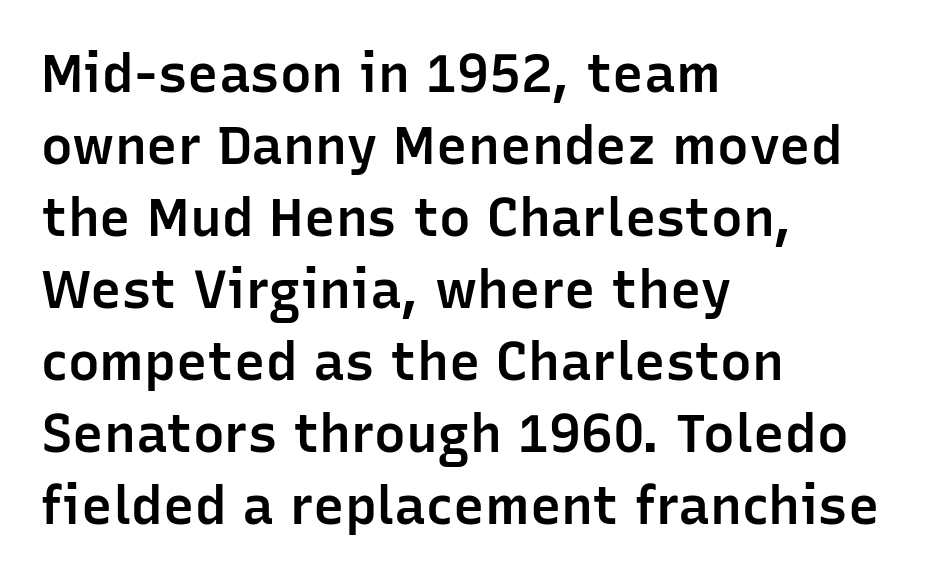
Compared with typical paragraphs, the rows here are spaced about the same. Is this a fixed-width face? No — the glyphs have proportional, varying widths. One-word summary of the alignment: left. No extra tracking has been applied to these lines. No word sits above an underline. The face used here is a sans, in the tradition of grotesques and geometrics.
